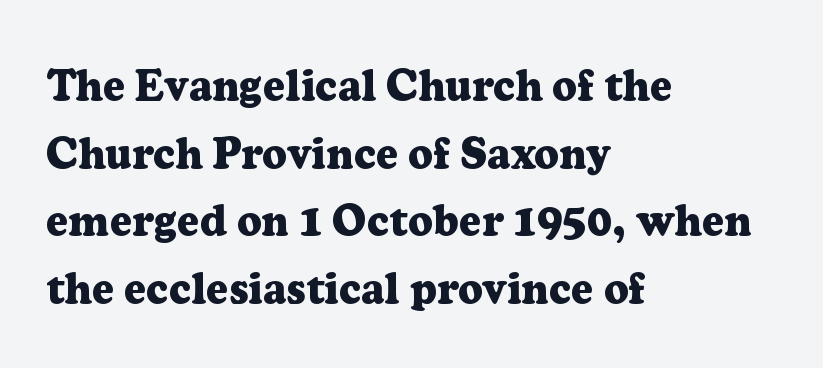
{"serif": "yes", "italic": "no", "bold": "yes", "weight": "heavy", "width": "normal", "stroke_contrast": "low", "x_height": "medium", "monospaced": "no", "underline": "no", "align": "left", "line_spacing": "normal", "line_spacing_ratio": 1.57, "letter_spacing": "normal", "letter_spacing_em": 0.0, "glyph_px": 43}
